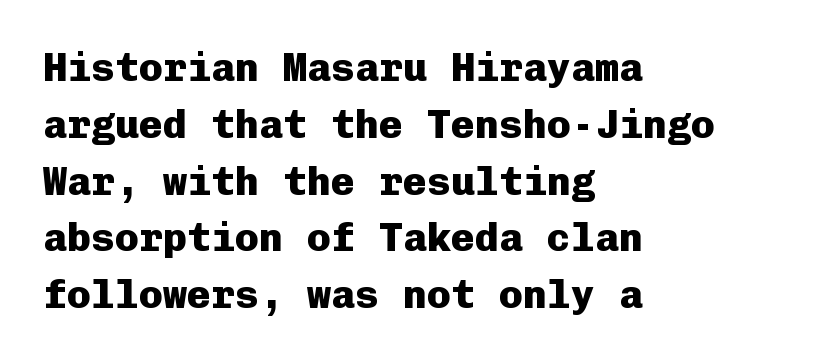
The image shows 40 px heavy sans-serif type, upright, monospaced; set left-aligned, normal line spacing (1.42x), normal letter spacing, not underlined; low stroke contrast and a medium x-height.
